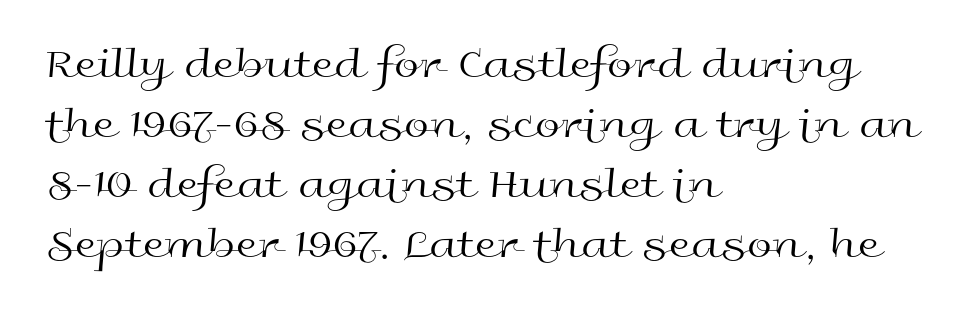
Observe the absence of serifs on each vertical stroke in this sample. A typesetter would call this proportional, since set widths differ per character. Whoever set this chose a conventional vertical rhythm. A clean baseline with only descenders dipping below it. What stands out about the letter spacing? Nothing — it is the standard amount.
